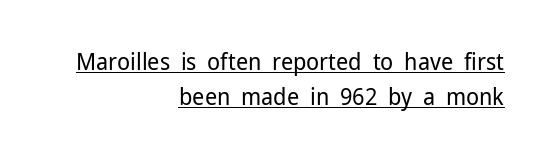
Compared with typical body copy, the letter spacing here is the same. The rendering uses the underline text-decoration. The paragraph has a hard right edge and a soft left edge. Stems here are at most as thick as an everyday book face.
